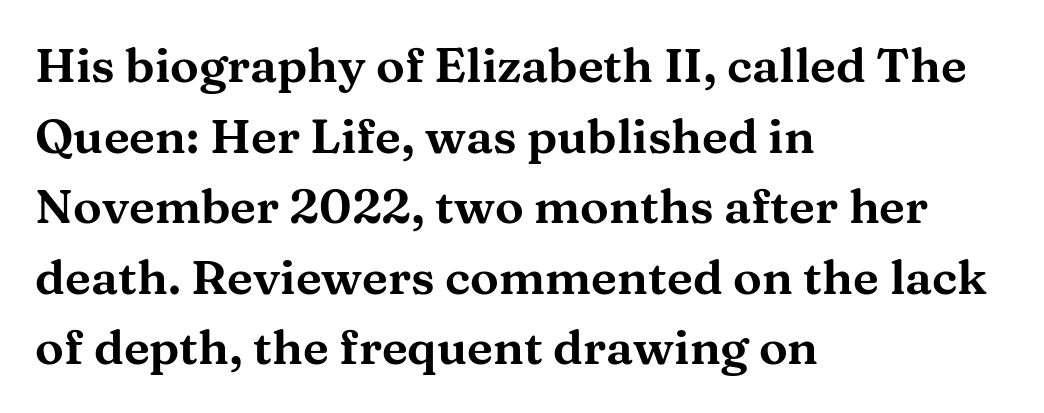
The image shows 48 px wide serif type, upright; set left-aligned, normal line spacing (1.47x), normal letter spacing, not underlined; medium stroke contrast and a medium x-height.
